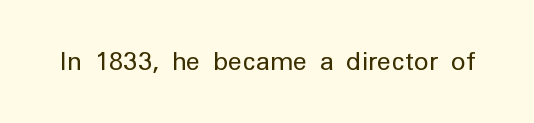
{"italic": "no", "bold": "no", "underline": "no", "letter_spacing": "normal", "letter_spacing_em": 0.0, "glyph_px": 25}
